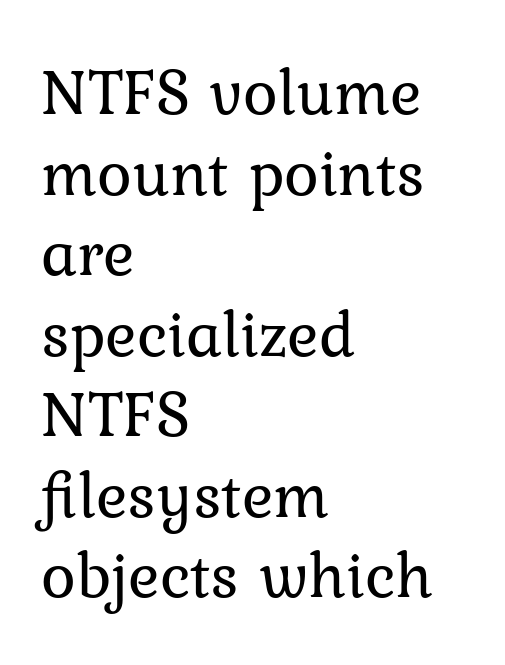
The image shows 66 px regular-weight serif type, upright; set left-aligned, line spacing 1.22x, normal letter spacing, not underlined; low stroke contrast and a medium x-height.
